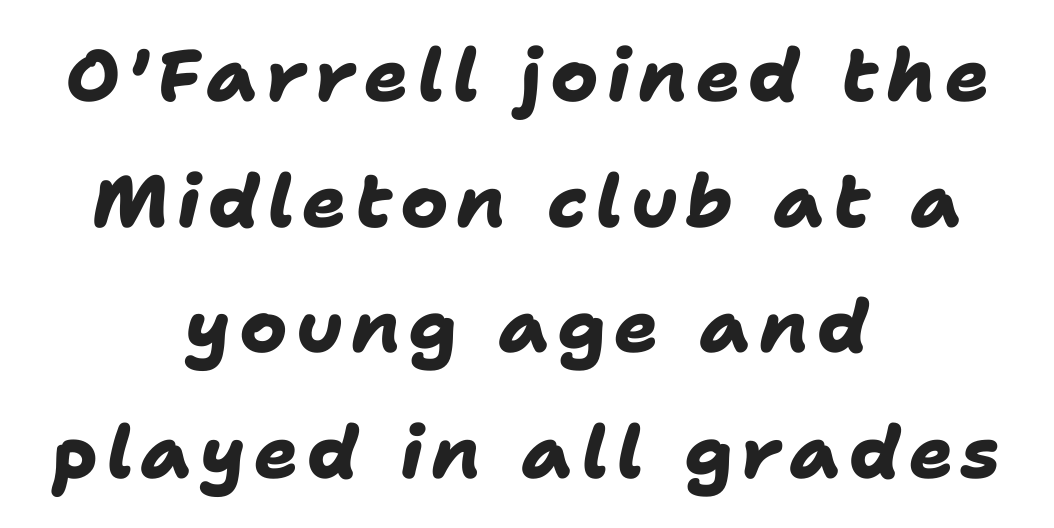
Q: Is the text bold? A: Yes.
Q: Is the typeface a serif or a sans-serif typeface? A: Sans-serif.
Q: Is the text underlined? A: No.
Q: How is the paragraph aligned? A: Centered.
Q: Width (condensed, normal, or wide)? A: Normal.
Q: Stroke contrast? A: Low.
Q: x-height? A: Medium.
Q: Monospaced? A: No.
